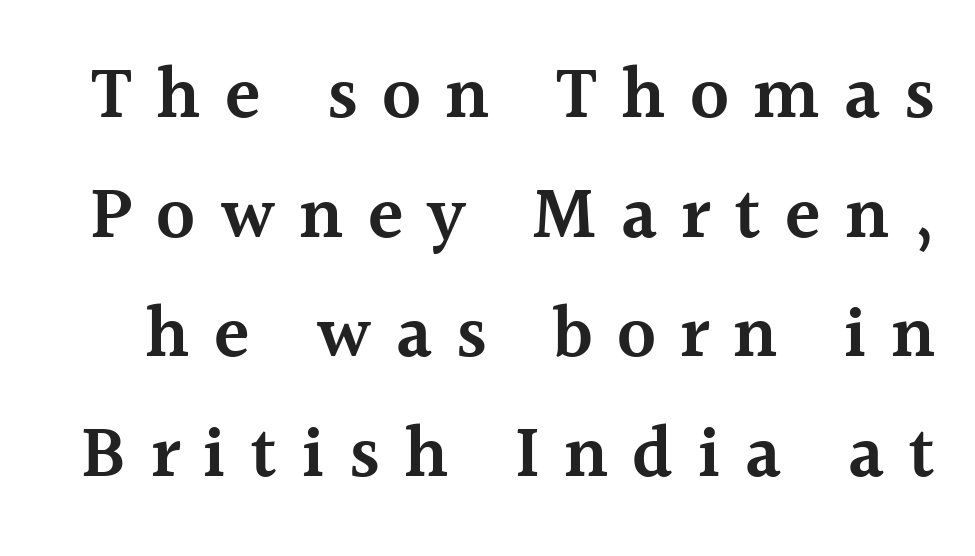
The letters stand straight up with perfectly vertical stems. This sample has the flowing, uneven cadence of proportional lettering. On the weight axis this lands at semibold, roughly 600. A serif font was chosen for this passage.
